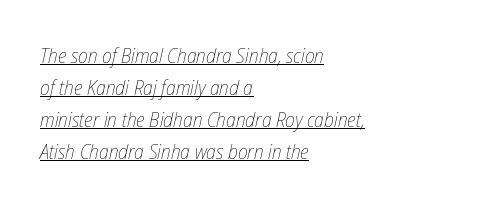
Q: Is the text bold? A: No.
Q: Is the text italic (slanted)? A: Yes, it leans right by about 12 degrees.
Q: Is the text underlined? A: Yes.
Q: How is the paragraph aligned? A: Left-aligned.
Q: Is the spacing between letters normal or unusually wide? A: Normal.
Q: Is the spacing between lines tight, normal or loose? A: Normal.
